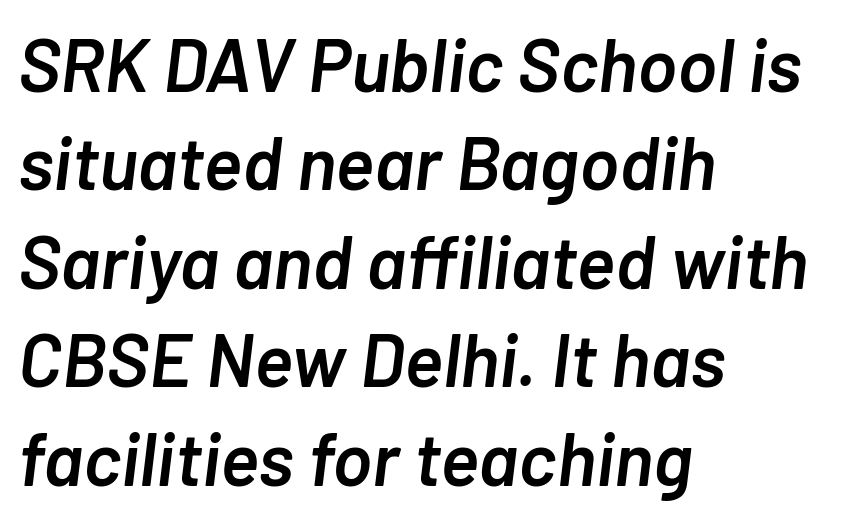
The space between consecutive lines is moderate. A classic flush-left, rag-right setting is used for this passage. No extra tracking has been applied to these lines. The face used here is proportionally spaced, like ordinary book or web type. Stems and bowls a touch heavier than normal — semibold.
